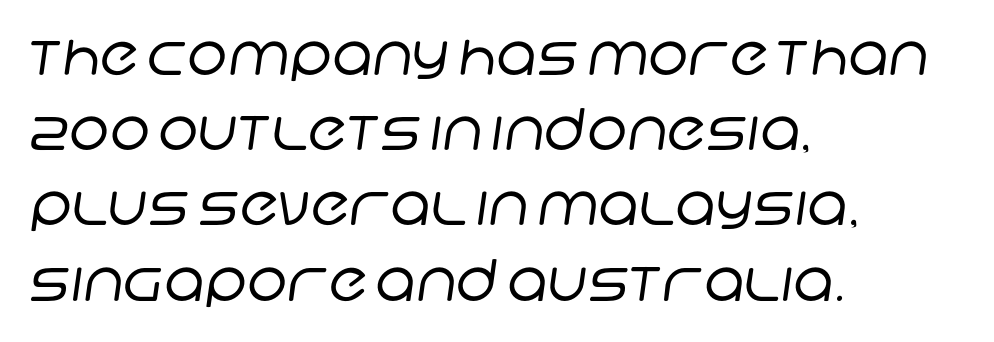
{"serif": "no", "bold": "no", "weight": "regular", "width": "normal", "stroke_contrast": "low", "x_height": "large", "monospaced": "no", "underline": "no", "align": "left", "line_spacing": "normal", "line_spacing_ratio": 1.32, "letter_spacing": "normal", "letter_spacing_em": 0.0, "glyph_px": 57}
